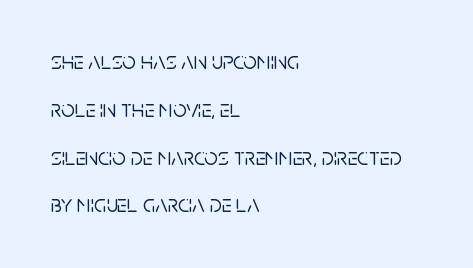
The lines in this sample share a left origin and differ only in where they stop. Descenders hang freely into open space. A typesetter would call this zero additional tracking. A typesetter would mark this as roman, not italic. The leading is generous, giving the passage an open texture.
